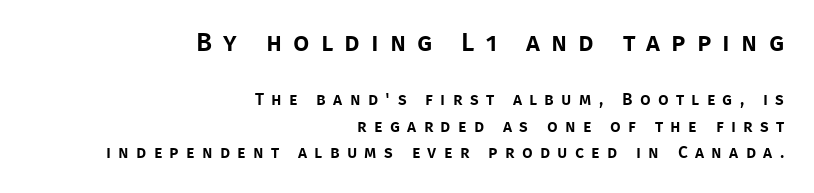
The image shows 26 px text type, upright; set right-aligned, normal line spacing (1.56x), unusually wide letter spacing (+0.43 em), not underlined; the first (top) block is 1.53x larger.
